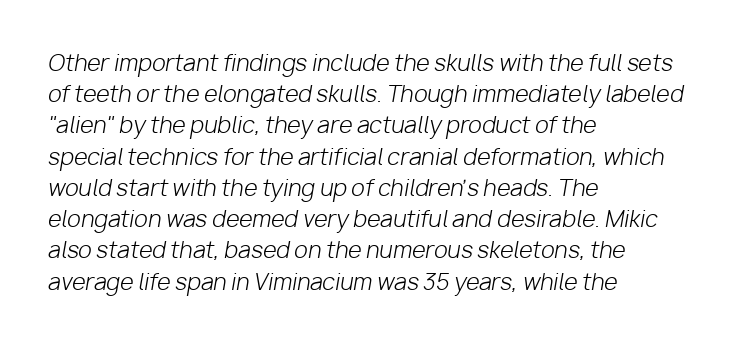
Rule under the text: the space is simply empty. The type is set solid horizontally, with unmodified tracking. Stroke thickness stays within the range of a standard reading face or lighter. Vertically, the passage feels balanced, rows spaced as you'd expect.
